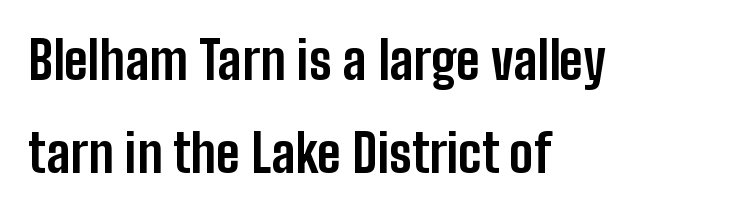
The image shows 52 px bold, condensed sans-serif type, upright; set left-aligned, line spacing 1.78x, normal letter spacing, not underlined; low stroke contrast and a medium x-height.
